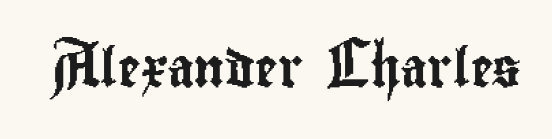
Q: Is the text italic (slanted)? A: No, it is upright.
Q: Is the typeface a serif or a sans-serif typeface? A: Sans-serif.
Q: Is the text underlined? A: No.
Q: Is the spacing between letters normal or unusually wide? A: Normal.
Q: Width (condensed, normal, or wide)? A: Condensed.
Q: Stroke contrast? A: Low.
Q: x-height? A: Small.
Q: Monospaced? A: No.
